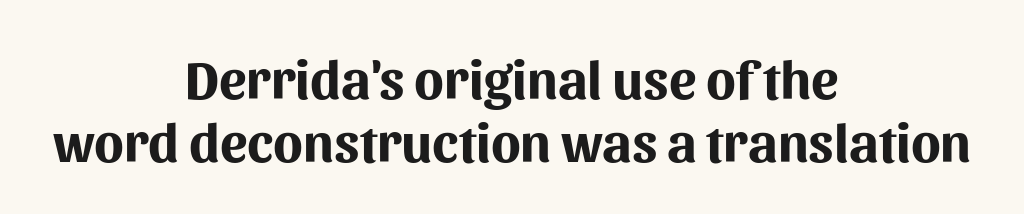
Q: Is the text bold? A: Yes.
Q: Is the text italic (slanted)? A: No, it is upright.
Q: Is the typeface a serif or a sans-serif typeface? A: Sans-serif.
Q: Is the text underlined? A: No.
Q: How is the paragraph aligned? A: Centered.
Q: Is the spacing between letters normal or unusually wide? A: Normal.
Q: Is the spacing between lines tight, normal or loose? A: Tight.
Q: Width (condensed, normal, or wide)? A: Normal.
Q: Stroke contrast? A: Medium.
Q: x-height? A: Medium.
Q: Monospaced? A: No.
